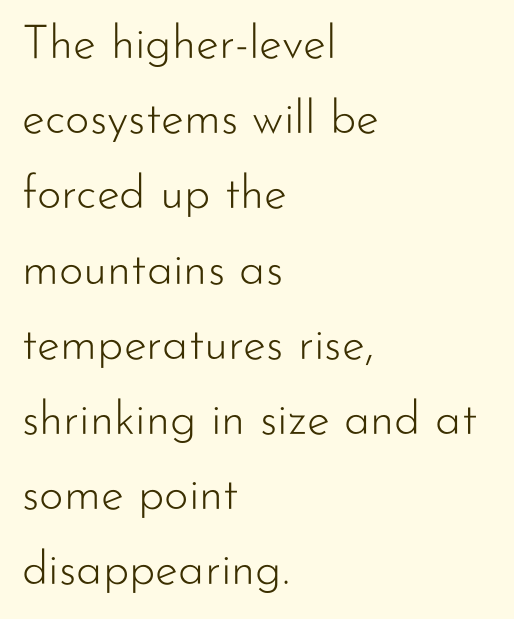
Letters have the restrained weight of plain body copy at most. This sample has the flowing, uneven cadence of proportional lettering. Tracking here is standard; glyphs follow each other at the usual distance. Layout note: lines flush left. These lines are composed in type without serifs. The string is rendered with underlining switched off.
